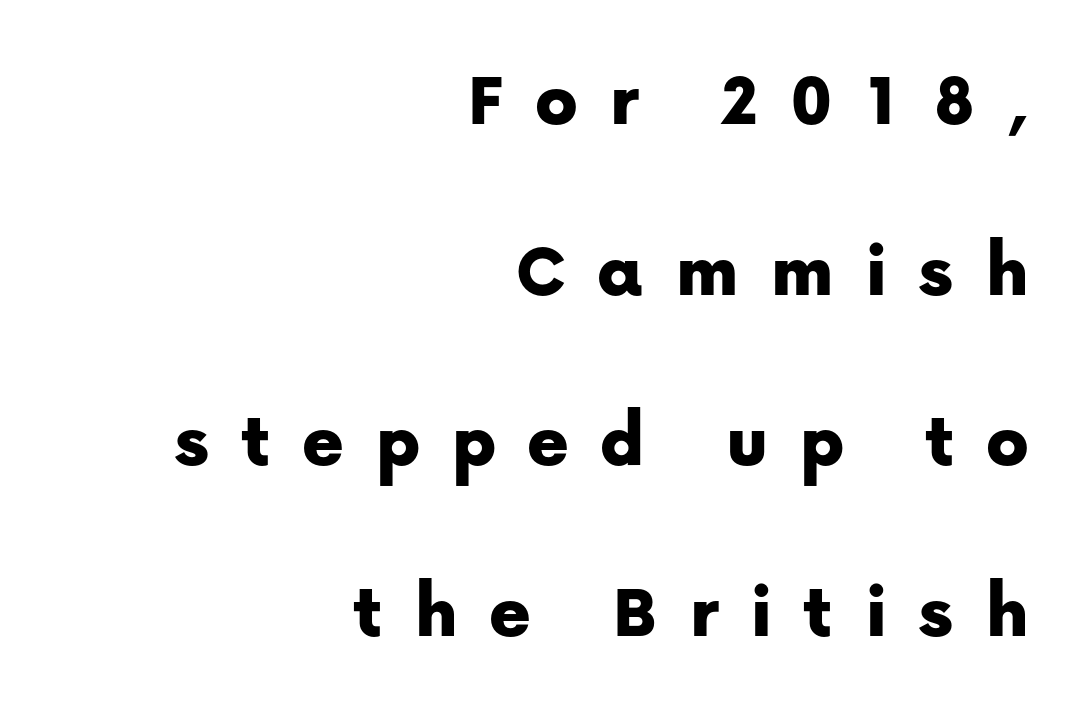
The image shows 79 px sans-serif type, upright; set right-aligned, loose line spacing (2.16x), unusually wide letter spacing (+0.39 em), not underlined; low stroke contrast and a medium x-height.
